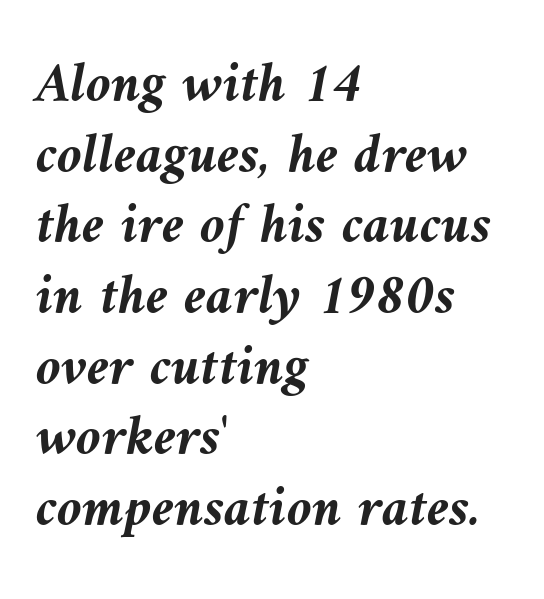
Plenty of ink on the page — the face is bold. The compositor pushed each line to the left boundary. Beneath every word, the page is bare. Characters follow at the spacing the type designer built in. The font's italic variant was chosen for this text.
